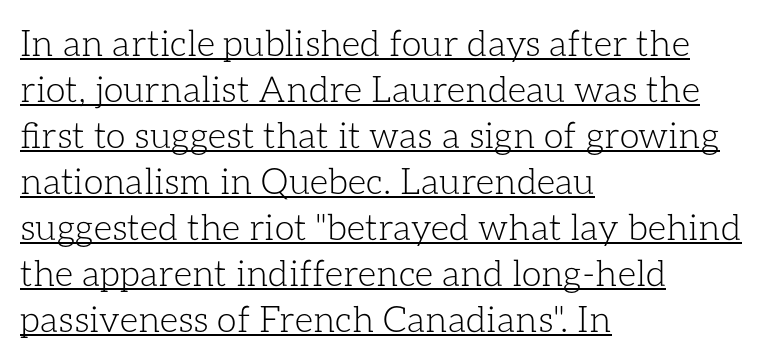
Q: Is the text bold? A: No.
Q: Is the text italic (slanted)? A: No, it is upright.
Q: Is the text underlined? A: Yes.
Q: How is the paragraph aligned? A: Left-aligned.
Q: Is the spacing between letters normal or unusually wide? A: Normal.
Q: Is the spacing between lines tight, normal or loose? A: Normal.
Q: Width (condensed, normal, or wide)? A: Normal.
Q: Stroke contrast? A: Low.
Q: x-height? A: Medium.
Q: Monospaced? A: No.
